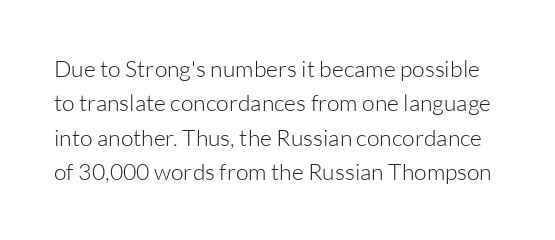
Rendered with straight, roman letterforms. Normally led — the rows are evenly, conventionally spaced. The weight tops out at a normal text grade. The line texture is even and compact thanks to regular tracking. Letters rest on an invisible, unmarked baseline.
